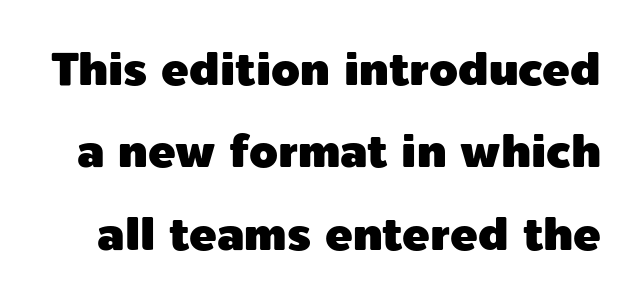
Does the lettering tilt? It doesn't — this is upright. The strip under each line holds only bare page. Nothing unusual about the tracking: characters are spaced as the font intends. The designer went with a sans here, leaving each stem footless. Note the varied advance widths — an 'i' is clearly narrower than an 'm'.
